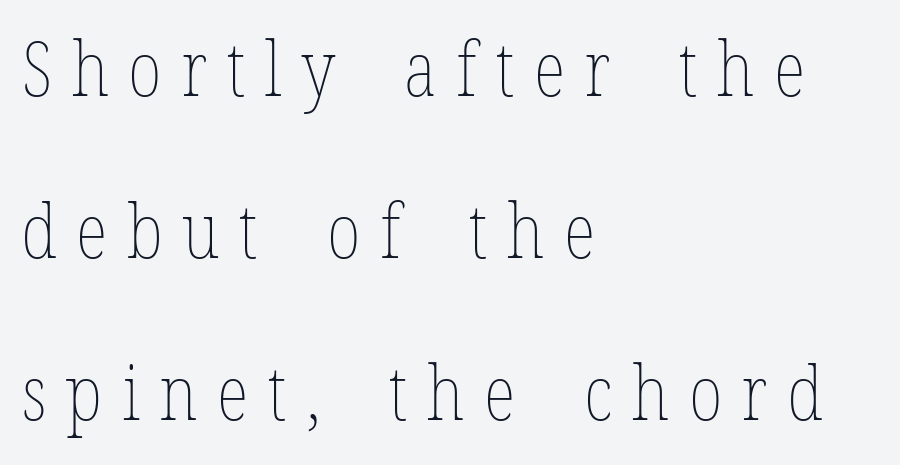
Q: Is the text bold? A: No.
Q: Is the text italic (slanted)? A: No, it is upright.
Q: Is the text underlined? A: No.
Q: How is the paragraph aligned? A: Left-aligned.
Q: Is the spacing between letters normal or unusually wide? A: Unusually wide.
Q: Is the spacing between lines tight, normal or loose? A: Loose.
Q: Width (condensed, normal, or wide)? A: Condensed.
Q: Stroke contrast? A: Low.
Q: x-height? A: Medium.
Q: Monospaced? A: No.
